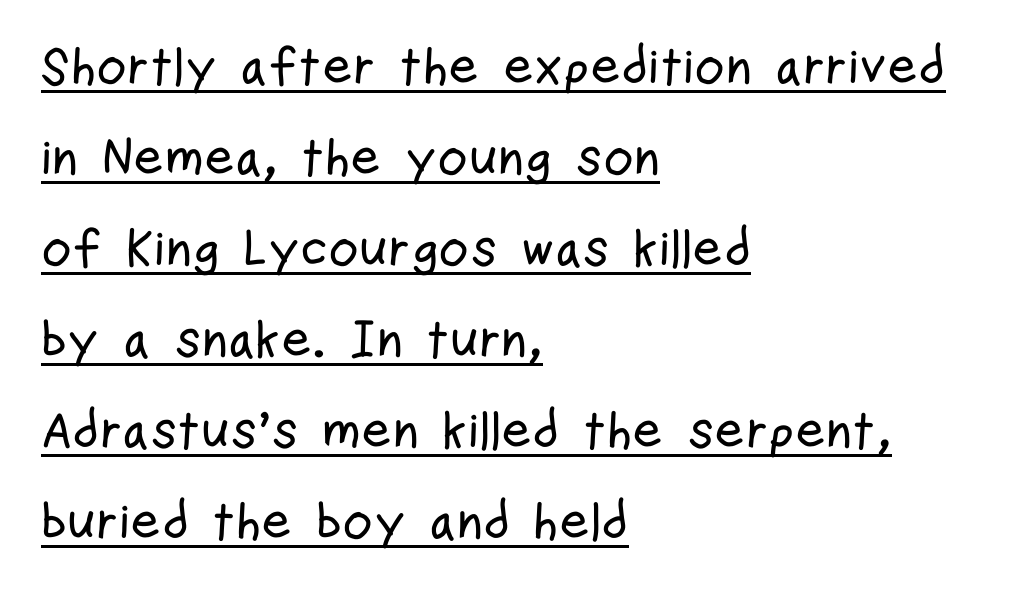
Q: Is the text italic (slanted)? A: No, it is upright.
Q: Is the typeface a serif or a sans-serif typeface? A: Sans-serif.
Q: Is the text underlined? A: Yes.
Q: How is the paragraph aligned? A: Left-aligned.
Q: Is the spacing between letters normal or unusually wide? A: Normal.
Q: Width (condensed, normal, or wide)? A: Condensed.
Q: Stroke contrast? A: Low.
Q: x-height? A: Medium.
Q: Monospaced? A: No.
